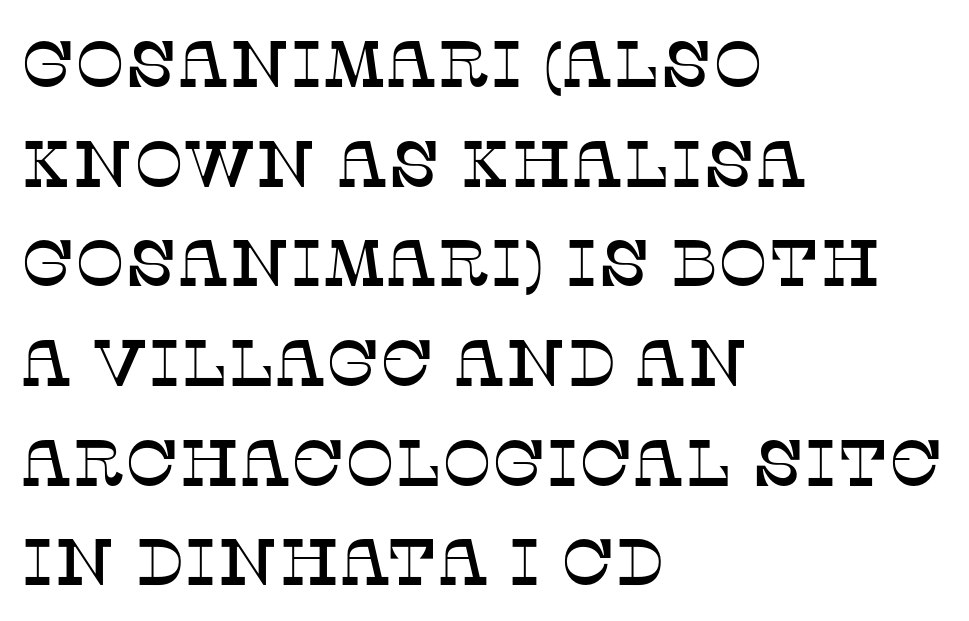
{"serif": "yes", "italic": "no", "width": "normal", "stroke_contrast": "low", "x_height": "large", "monospaced": "no", "underline": "no", "align": "left", "line_spacing": "normal", "line_spacing_ratio": 1.51, "letter_spacing": "normal", "letter_spacing_em": 0.0, "glyph_px": 66}
